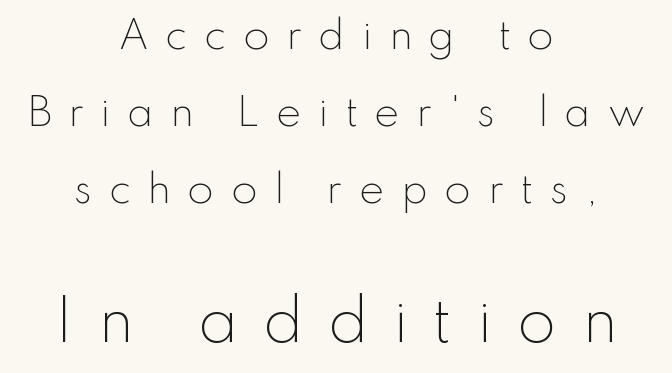
{"serif": "no", "italic": "no", "bold": "no", "weight": "light", "width": "normal", "stroke_contrast": "low", "x_height": "small", "monospaced": "no", "underline": "no", "align": "center", "line_spacing": "loose", "line_spacing_ratio": 2.02, "letter_spacing": "wide", "letter_spacing_em": 0.43, "larger_block": "second", "size_ratio": 1.5, "glyph_px": 57}
